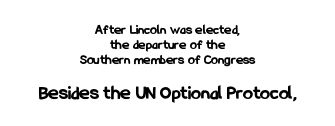
Q: Is the text bold? A: Yes.
Q: Is the text italic (slanted)? A: No, it is upright.
Q: Is the text underlined? A: No.
Q: How is the paragraph aligned? A: Centered.
Q: Is the spacing between letters normal or unusually wide? A: Normal.
Q: Is the spacing between lines tight, normal or loose? A: Tight.
Q: Which block of text is set in a larger size, the first (top) or the second (bottom)? A: The second (bottom) one.
